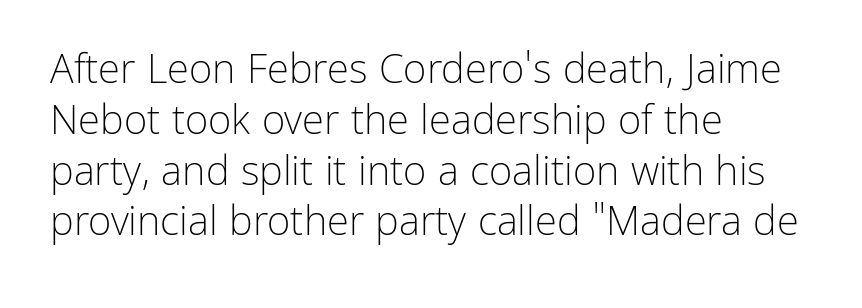
Q: Is the text bold? A: No.
Q: Is the text italic (slanted)? A: No, it is upright.
Q: Is the typeface a serif or a sans-serif typeface? A: Sans-serif.
Q: Is the text underlined? A: No.
Q: How is the paragraph aligned? A: Left-aligned.
Q: Is the spacing between letters normal or unusually wide? A: Normal.
Q: Is the spacing between lines tight, normal or loose? A: Normal.
Q: Width (condensed, normal, or wide)? A: Normal.
Q: Stroke contrast? A: Low.
Q: x-height? A: Medium.
Q: Monospaced? A: No.
